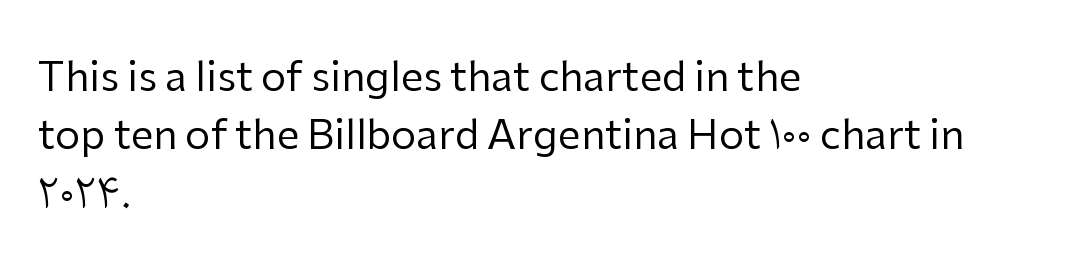
Q: Is the text bold? A: No.
Q: Is the text italic (slanted)? A: No, it is upright.
Q: Is the typeface a serif or a sans-serif typeface? A: Sans-serif.
Q: Is the text underlined? A: No.
Q: How is the paragraph aligned? A: Left-aligned.
Q: Is the spacing between letters normal or unusually wide? A: Normal.
Q: Is the spacing between lines tight, normal or loose? A: Normal.
Q: Width (condensed, normal, or wide)? A: Normal.
Q: Stroke contrast? A: Low.
Q: x-height? A: Medium.
Q: Monospaced? A: No.
